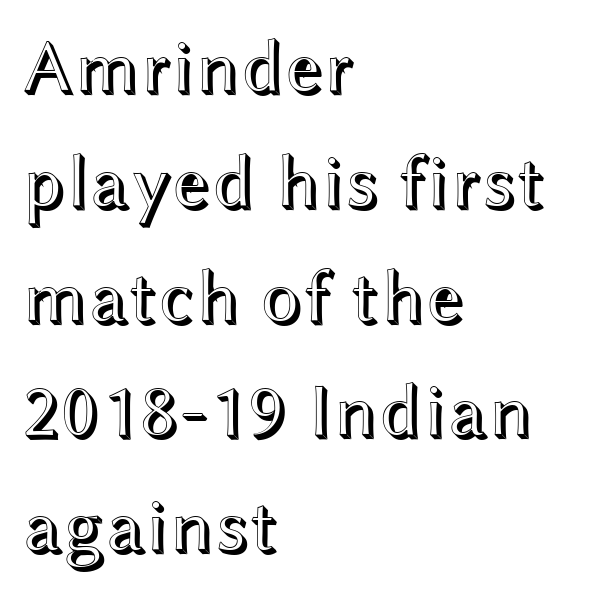
Q: Is the text italic (slanted)? A: No, it is upright.
Q: Is the text underlined? A: No.
Q: How is the paragraph aligned? A: Left-aligned.
Q: Is the spacing between letters normal or unusually wide? A: Normal.
Q: Is the spacing between lines tight, normal or loose? A: Normal.
Q: Width (condensed, normal, or wide)? A: Wide.
Q: x-height? A: Medium.
Q: Monospaced? A: No.
